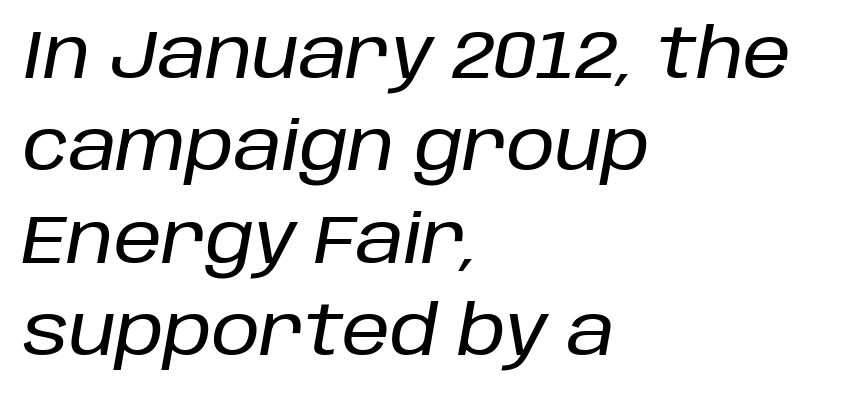
{"italic": "yes", "lean": "right", "slant_degrees": 10, "width": "normal", "stroke_contrast": "low", "x_height": "large", "monospaced": "no", "underline": "no", "align": "left", "line_spacing": "normal", "line_spacing_ratio": 1.34, "letter_spacing": "normal", "letter_spacing_em": 0.0, "glyph_px": 69}
